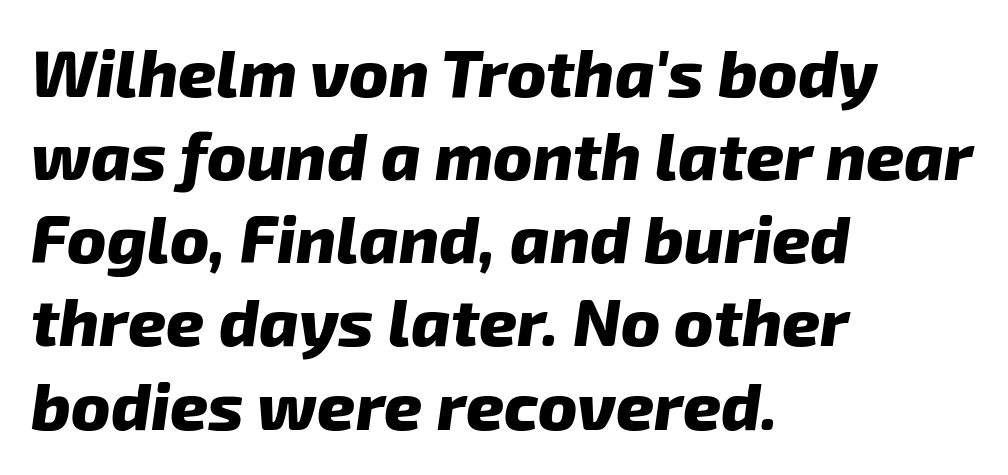
The image shows 66 px heavy type, italic (leaning right); set left-aligned, normal line spacing (1.26x), normal letter spacing, not underlined; low stroke contrast and a medium x-height.
